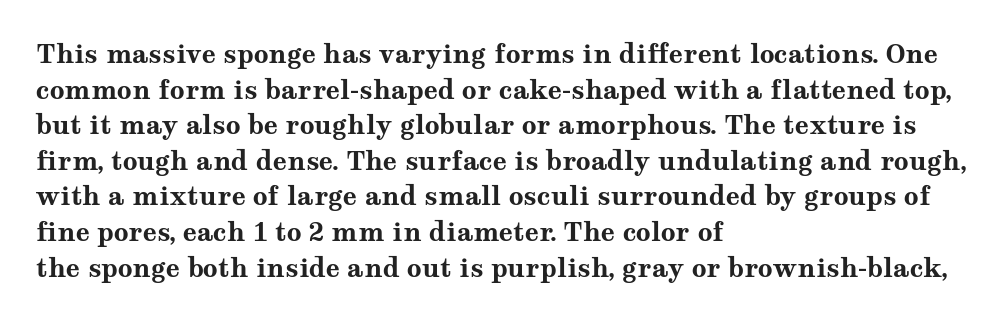
The image shows 26 px bold type, upright; set left-aligned, normal line spacing (1.37x), normal letter spacing, not underlined.
